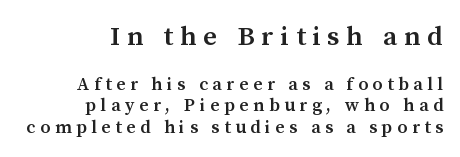
This is the regular roman posture of the typeface. The ragged edge is on the left, which tells us the setting is flush right. In terms of letterspacing, this is a distinctly airy, spread setting. The foot of each line stays bare and open.
